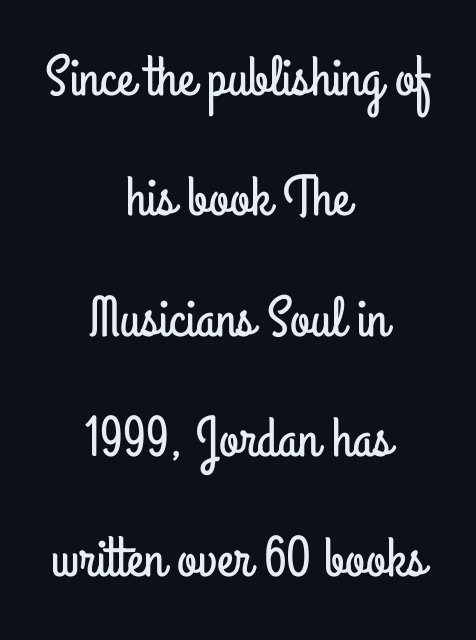
Whoever set this chose breathing room over compactness in the vertical rhythm. Stroke terminals: plain, sans-serif. Each letter keeps its own natural width here, so spacing adapts to shape. You can tell it's not italic because the verticals are truly vertical. Notice how the passage keeps no hard edge, just a central spine. A bare baseline throughout the passage.
